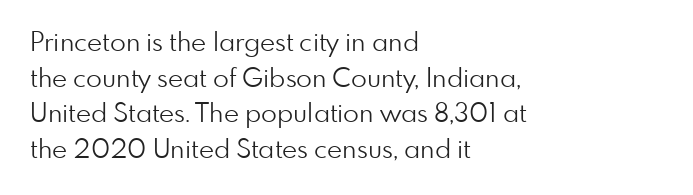
{"italic": "no", "bold": "no", "underline": "no", "align": "left", "line_spacing": "normal", "line_spacing_ratio": 1.37, "letter_spacing": "normal", "letter_spacing_em": 0.0, "glyph_px": 26}
